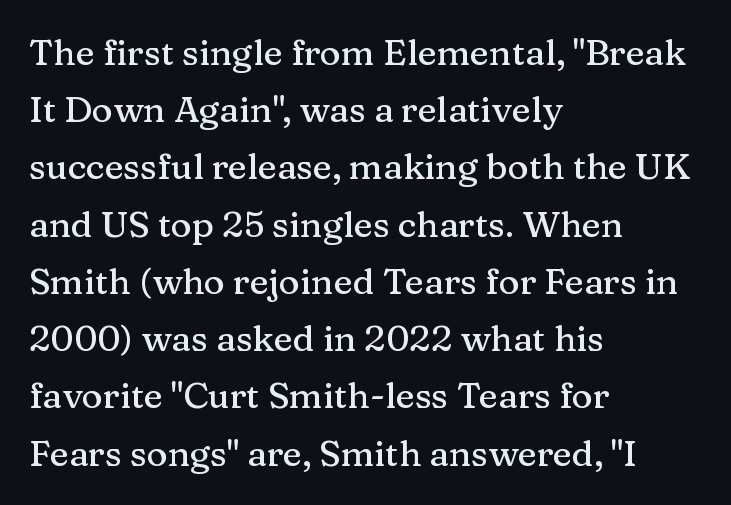
Ordinary non-slanted type is in use. Character widths vary here, with narrow letters taking less room than wide ones. No word sits above an underline. Observe the ordinary spacing: letters are neighbours, not strangers. Left-aligned paragraph, ragged on the right.
